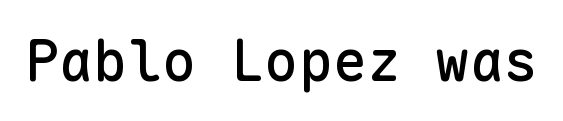
The image shows 57 px sans-serif type, upright, monospaced; set normal letter spacing, not underlined; low stroke contrast and a medium x-height.
